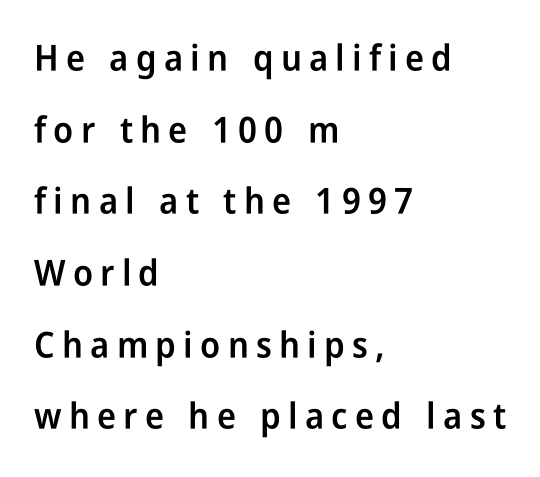
Q: Is the text bold? A: Semi-bold.
Q: Is the text italic (slanted)? A: No, it is upright.
Q: Is the typeface a serif or a sans-serif typeface? A: Sans-serif.
Q: Is the text underlined? A: No.
Q: How is the paragraph aligned? A: Left-aligned.
Q: Is the spacing between letters normal or unusually wide? A: Unusually wide.
Q: Is the spacing between lines tight, normal or loose? A: Loose.
Q: Width (condensed, normal, or wide)? A: Condensed.
Q: Stroke contrast? A: Low.
Q: x-height? A: Medium.
Q: Monospaced? A: No.
